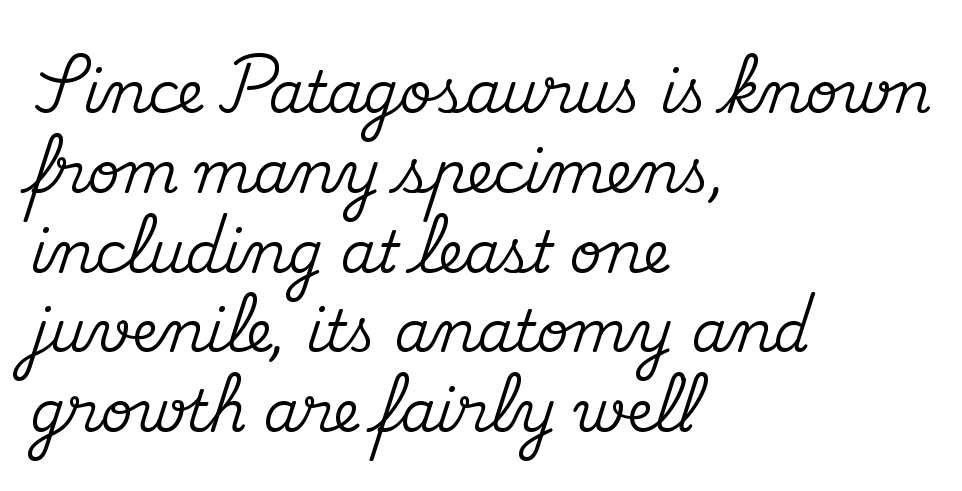
{"serif": "yes", "width": "normal", "stroke_contrast": "medium", "x_height": "small", "monospaced": "no", "underline": "no", "align": "left", "line_spacing": "normal", "line_spacing_ratio": 1.4, "letter_spacing": "normal", "letter_spacing_em": 0.0, "glyph_px": 57}
